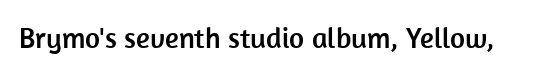
The image shows 29 px sans-serif type, upright; set normal letter spacing, not underlined; low stroke contrast and a medium x-height.
